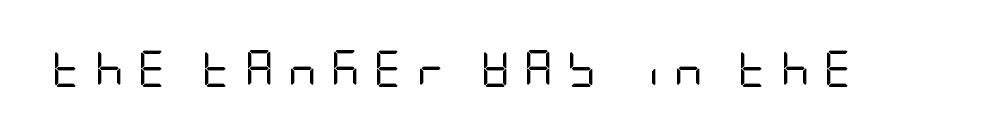
{"serif": "no", "italic": "no", "bold": "no", "weight": "regular", "width": "condensed", "stroke_contrast": "low", "x_height": "large", "underline": "no", "letter_spacing": "wide", "letter_spacing_em": 0.38, "glyph_px": 36}
